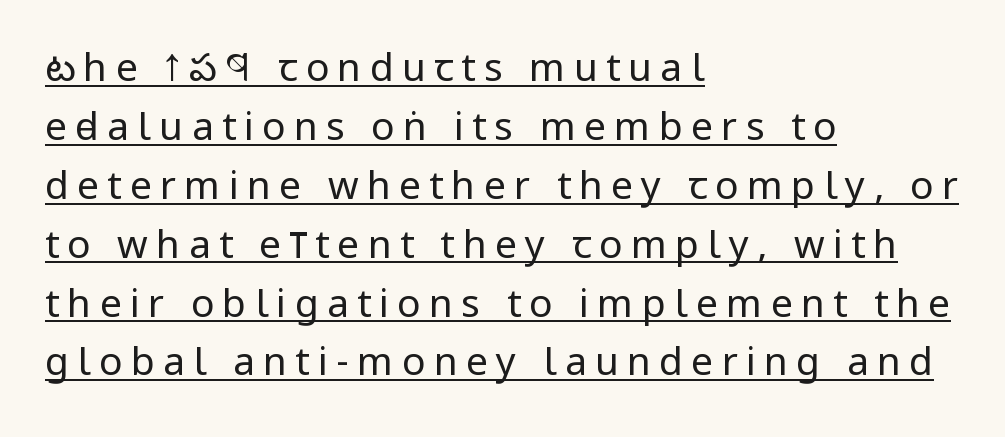
Alignment: flush left. The rendering uses natural spacing where letterforms have individual widths. Inter-character spacing is expanded well beyond the font's built-in metrics. This sample keeps an unexceptional amount of space between lines. The face used here is a sans, in the tradition of grotesques and geometrics.
